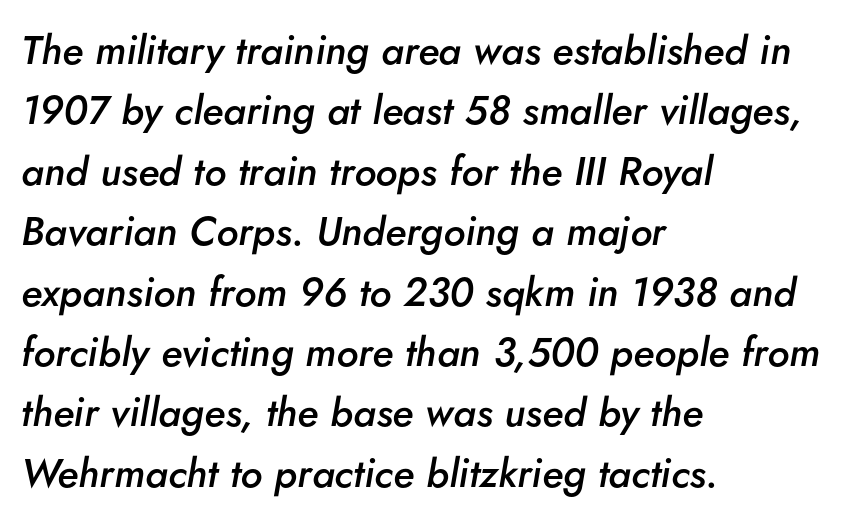
Set as a demibold, roughly 600 on the weight scale. Normally led — the rows are evenly, conventionally spaced. The gaps between neighbouring characters are ordinary and unremarkable. The rendering uses natural spacing where letterforms have individual widths. The passage is arranged the way most books set body copy — flush left. Would a proofreader flag this as italicized? Yes.
